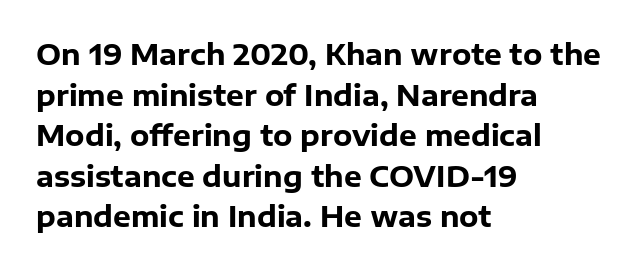
The image shows 28 px heavy sans-serif type, upright; set left-aligned, normal line spacing (1.45x), normal letter spacing, not underlined; low stroke contrast and a medium x-height.
